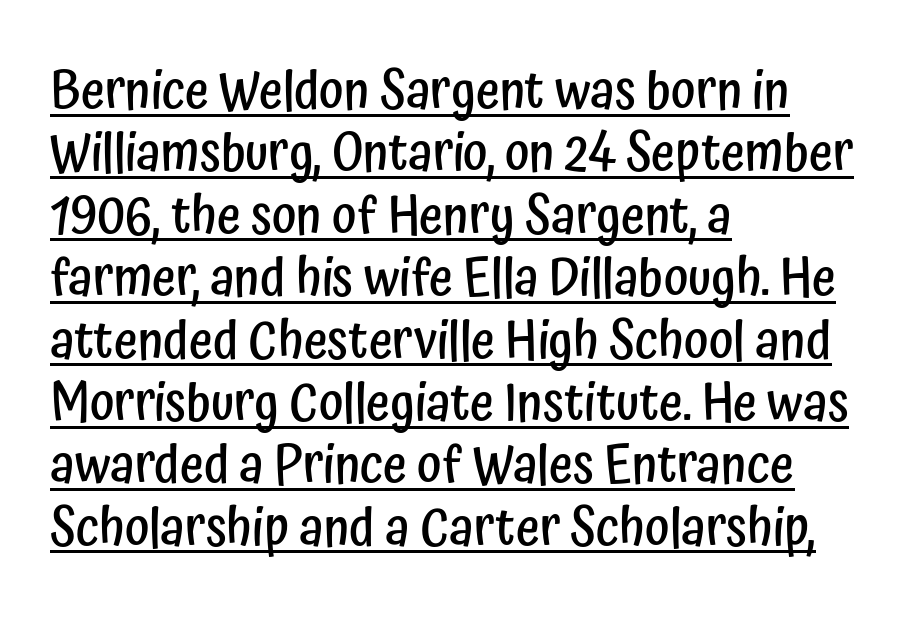
{"serif": "no", "italic": "no", "bold": "semi", "weight": "semibold", "width": "condensed", "stroke_contrast": "low", "x_height": "medium", "monospaced": "no", "underline": "yes", "align": "left", "line_spacing_ratio": 1.2, "letter_spacing": "normal", "letter_spacing_em": 0.0, "glyph_px": 52}
